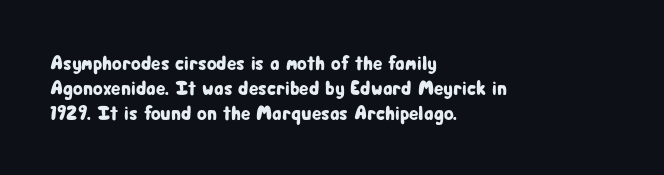
The space between consecutive lines is moderate. The area under the type is left untouched. The letters sit at their default tracking, neither squeezed nor spread. If you drew a line through each stem, it would be perfectly vertical. This rendering uses left alignment, leaving the right contour irregular.
